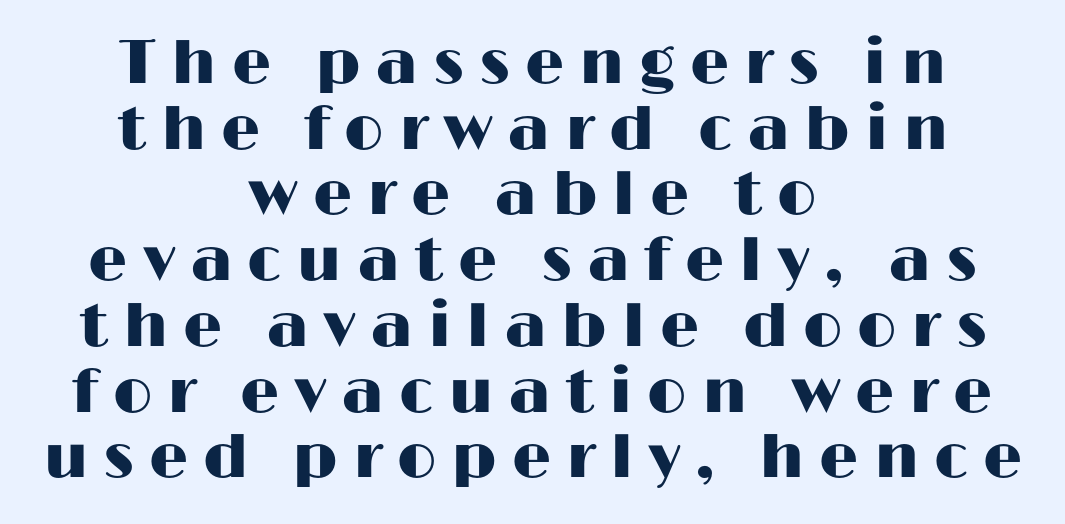
The paragraph has two soft edges and a firm central axis. Looks like regular typesetting: each glyph gets only the width it needs. This is roman type, the default non-slanted kind. A clean baseline with only descenders dipping below it. Regarding serifs, this sample does without them. Letter spacing: wide.
